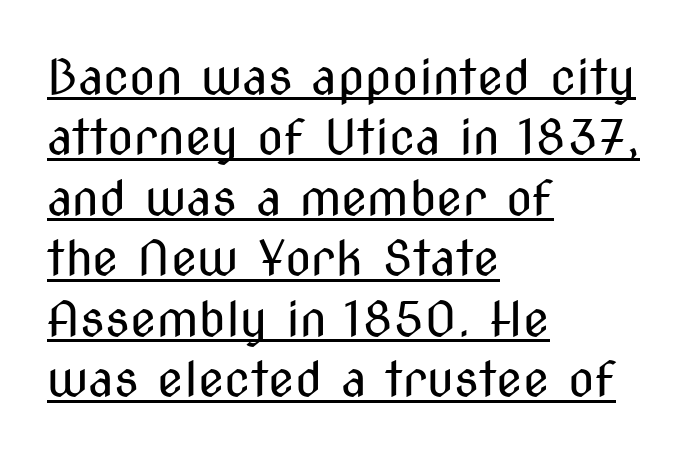
Is there an underline? Yes — a line sits under the letters. The cut favours lightness, reaching ordinary text weight at its darkest. Upright lettering throughout. The passage shown is typeset with a sans-serif family.
